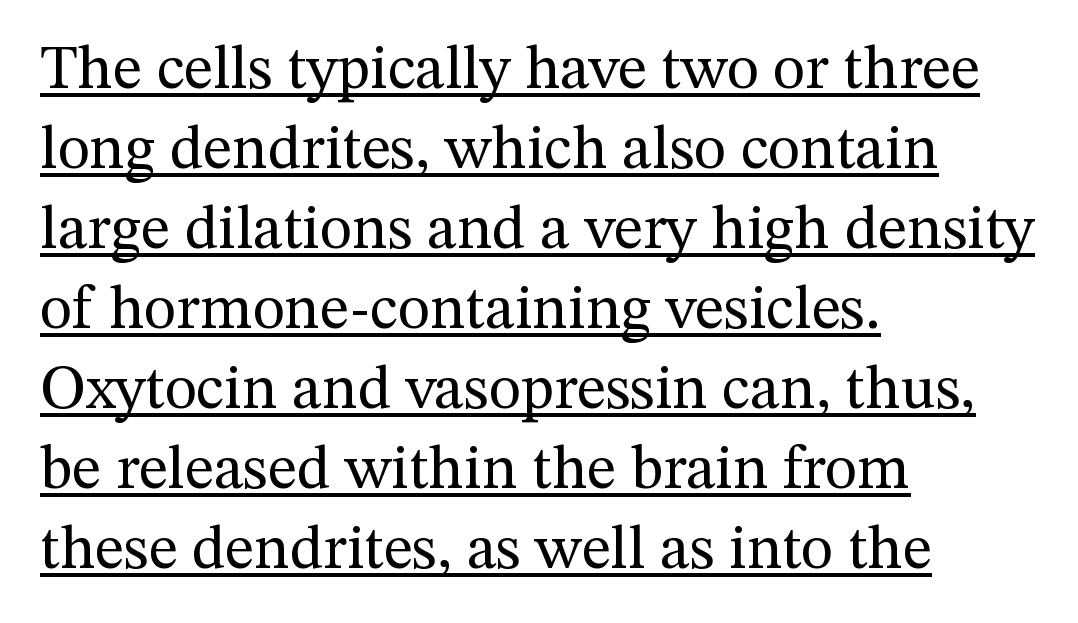
Q: Is the text bold? A: No.
Q: Is the text italic (slanted)? A: No, it is upright.
Q: Is the typeface a serif or a sans-serif typeface? A: Serif.
Q: Is the text underlined? A: Yes.
Q: How is the paragraph aligned? A: Left-aligned.
Q: Is the spacing between letters normal or unusually wide? A: Normal.
Q: Is the spacing between lines tight, normal or loose? A: Normal.
Q: Width (condensed, normal, or wide)? A: Normal.
Q: Stroke contrast? A: Medium.
Q: x-height? A: Medium.
Q: Monospaced? A: No.
